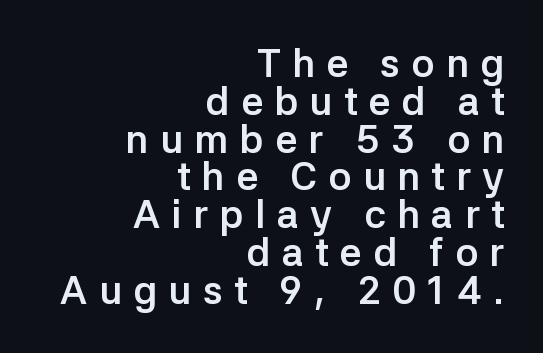
Q: Is the text bold? A: Yes.
Q: Is the text italic (slanted)? A: No, it is upright.
Q: Is the typeface a serif or a sans-serif typeface? A: Sans-serif.
Q: Is the text underlined? A: No.
Q: How is the paragraph aligned? A: Right-aligned.
Q: Is the spacing between letters normal or unusually wide? A: Unusually wide.
Q: Is the spacing between lines tight, normal or loose? A: Tight.
Q: Width (condensed, normal, or wide)? A: Normal.
Q: Stroke contrast? A: Low.
Q: x-height? A: Medium.
Q: Monospaced? A: No.
